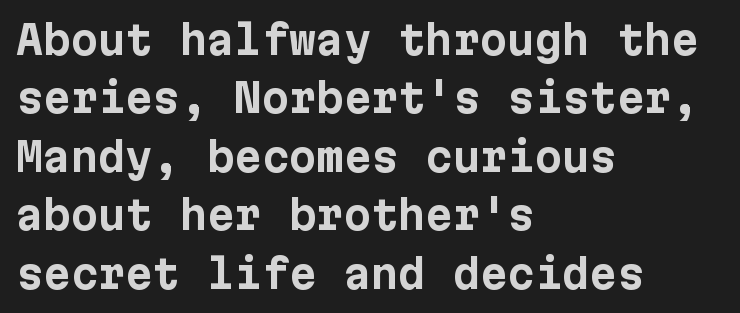
Whoever set this chose a conventional vertical rhythm. Rendered with straight, roman letterforms. The typeface chosen for these lines omits serifs. All the whitespace from short lines collects on the right. The type is set solid horizontally, with unmodified tracking.
